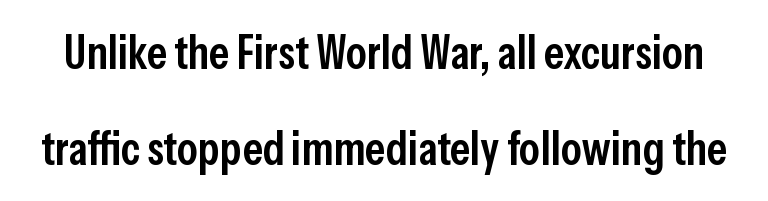
{"serif": "no", "italic": "no", "bold": "semi", "weight": "semibold", "width": "condensed", "stroke_contrast": "low", "x_height": "medium", "monospaced": "no", "underline": "no", "line_spacing": "loose", "line_spacing_ratio": 2.05, "letter_spacing": "normal", "letter_spacing_em": 0.0, "glyph_px": 47}
